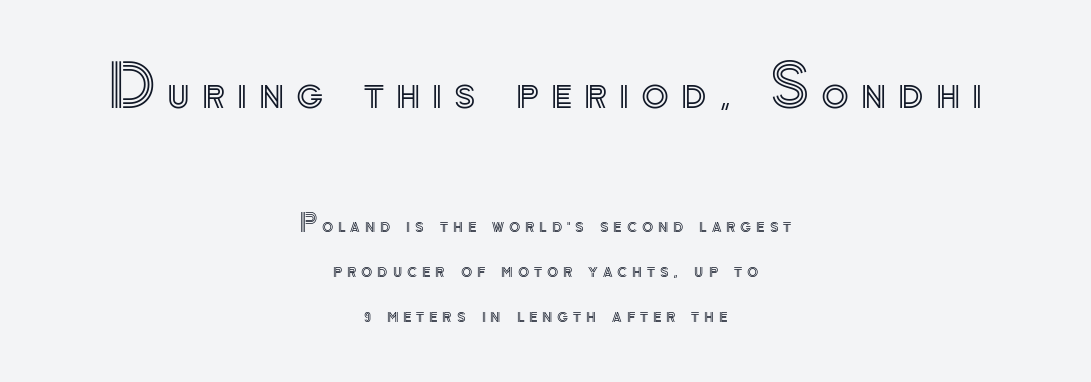
The image shows 57 px text type, upright; set centered, loose line spacing (1.96x), unusually wide letter spacing (+0.21 em), not underlined; the first (top) block is 2.48x larger; a small x-height.
